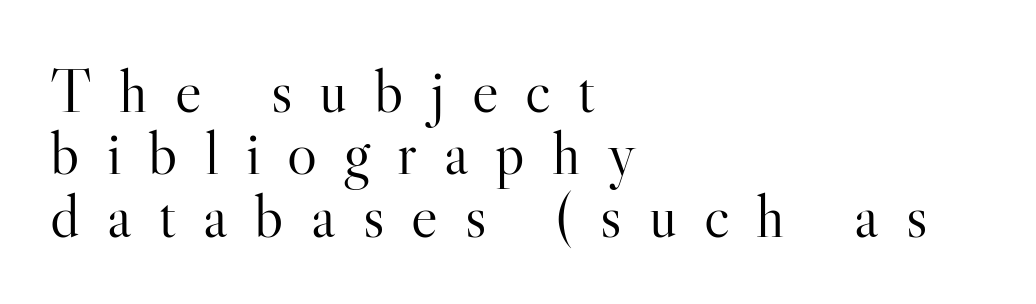
{"serif": "yes", "italic": "no", "bold": "no", "weight": "light", "width": "normal", "stroke_contrast": "high", "x_height": "small", "monospaced": "no", "underline": "no", "align": "left", "line_spacing": "tight", "line_spacing_ratio": 0.99, "letter_spacing": "wide", "letter_spacing_em": 0.43, "glyph_px": 63}
